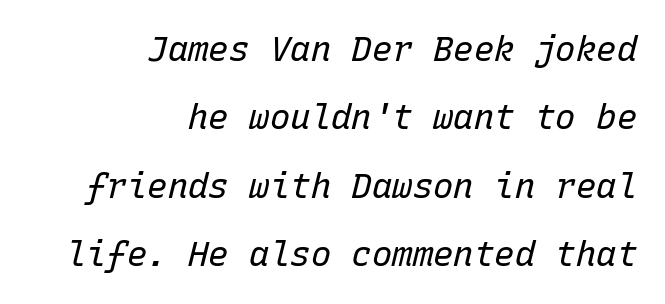
Observe the lean: these are italic letterforms. Heft: none added — not bold. Characters follow at the spacing the type designer built in. Leading: increased. One-word summary of the alignment: right.
